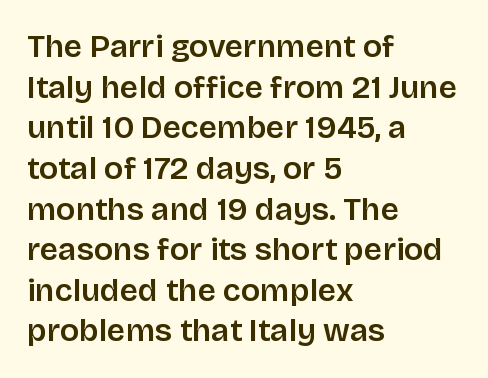
The image shows 32 px sans-serif type, upright; set left-aligned, normal line spacing (1.27x), normal letter spacing, not underlined; low stroke contrast and a large x-height.
